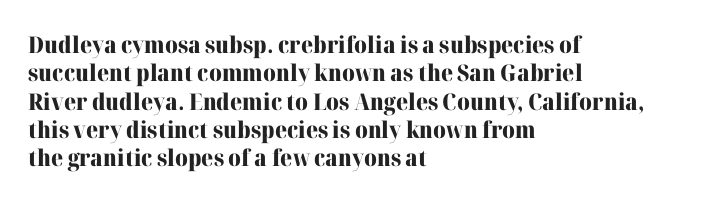
The image shows 23 px bold type, upright; set left-aligned, line spacing 1.23x, normal letter spacing, not underlined.
